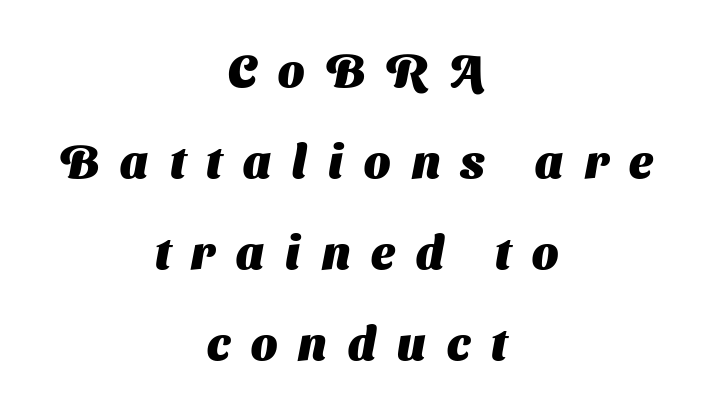
The image shows 46 px heavy sans-serif type; set centered, loose line spacing (1.98x), unusually wide letter spacing (+0.46 em), not underlined; medium stroke contrast and a medium x-height.
